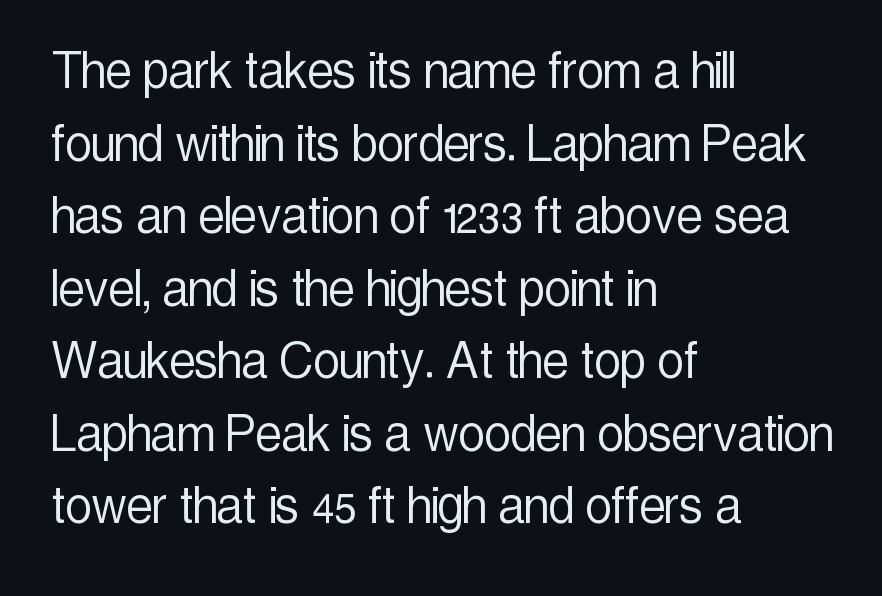
If you drew a ruler down the left edge, every line would touch it. Characters follow at the spacing the type designer built in. To sum up the face: it is a sans, with no serifs. This is not heavy type; no bold has been used.
